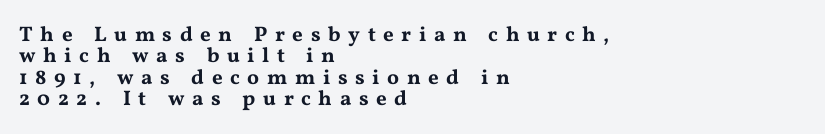
Q: Is the text italic (slanted)? A: No, it is upright.
Q: Is the text underlined? A: No.
Q: How is the paragraph aligned? A: Left-aligned.
Q: Is the spacing between letters normal or unusually wide? A: Unusually wide.
Q: Is the spacing between lines tight, normal or loose? A: Tight.
